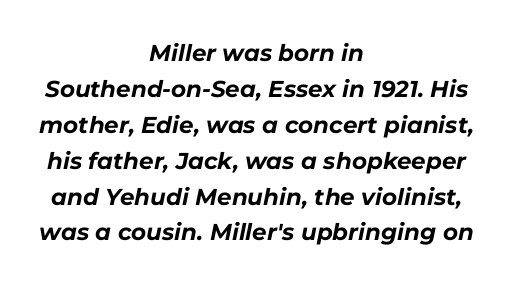
If you measured baseline to baseline, you'd find a middling distance. Centered paragraph, ragged on both sides. Each word holds together tightly as a unit, with standard inter-letter gaps. You can tell it's italic because the verticals aren't actually vertical. The glyphs have the mass of a bold cut. Has an underline been added? It has not.
